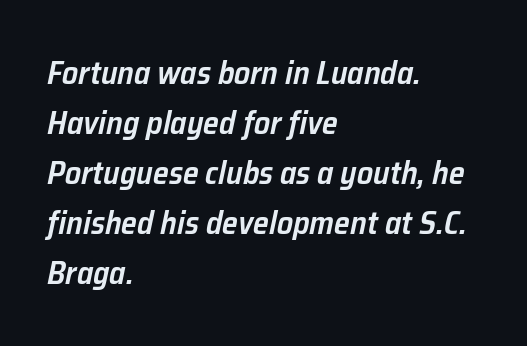
These lines are rendered in a variable-pitch font. The face used here is rendered with its standard letterfit. Successive baselines arrive at the customary interval. Italic: yes, the glyphs are oblique.
